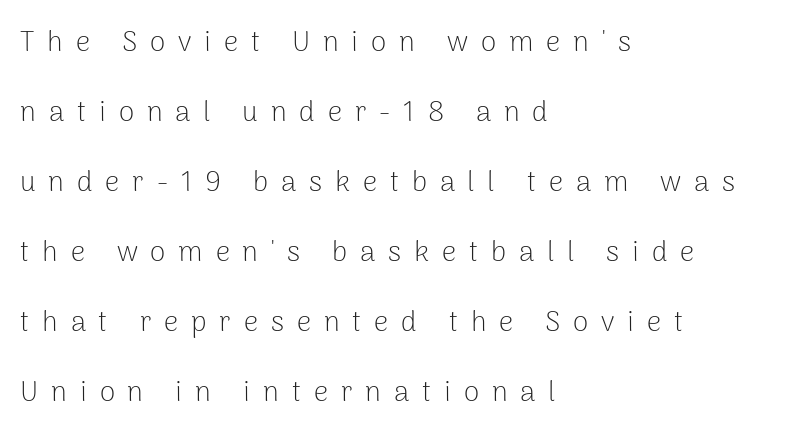
{"serif": "no", "italic": "no", "bold": "no", "weight": "light", "width": "normal", "stroke_contrast": "low", "x_height": "medium", "monospaced": "no", "underline": "no", "align": "left", "line_spacing": "loose", "line_spacing_ratio": 2.5, "letter_spacing": "wide", "letter_spacing_em": 0.46, "glyph_px": 28}
